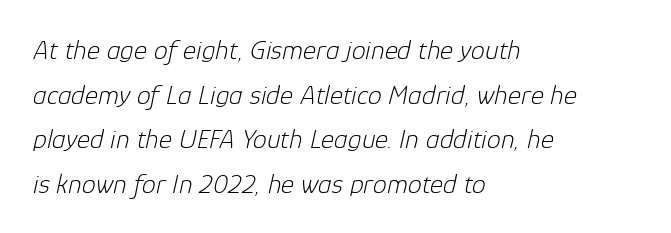
Q: Is the text bold? A: No.
Q: Is the text italic (slanted)? A: Yes, it leans right by about 12 degrees.
Q: Is the text underlined? A: No.
Q: How is the paragraph aligned? A: Left-aligned.
Q: Is the spacing between letters normal or unusually wide? A: Normal.
Q: Is the spacing between lines tight, normal or loose? A: Normal.
Q: Width (condensed, normal, or wide)? A: Normal.
Q: Stroke contrast? A: Low.
Q: x-height? A: Medium.
Q: Monospaced? A: No.
